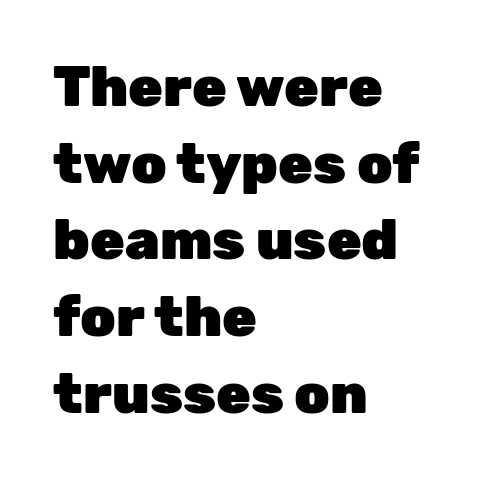
Q: Is the text bold? A: Yes.
Q: Is the text italic (slanted)? A: No, it is upright.
Q: Is the typeface a serif or a sans-serif typeface? A: Sans-serif.
Q: Is the text underlined? A: No.
Q: How is the paragraph aligned? A: Left-aligned.
Q: Is the spacing between letters normal or unusually wide? A: Normal.
Q: Is the spacing between lines tight, normal or loose? A: Normal.
Q: Width (condensed, normal, or wide)? A: Normal.
Q: Stroke contrast? A: Low.
Q: x-height? A: Medium.
Q: Monospaced? A: No.
